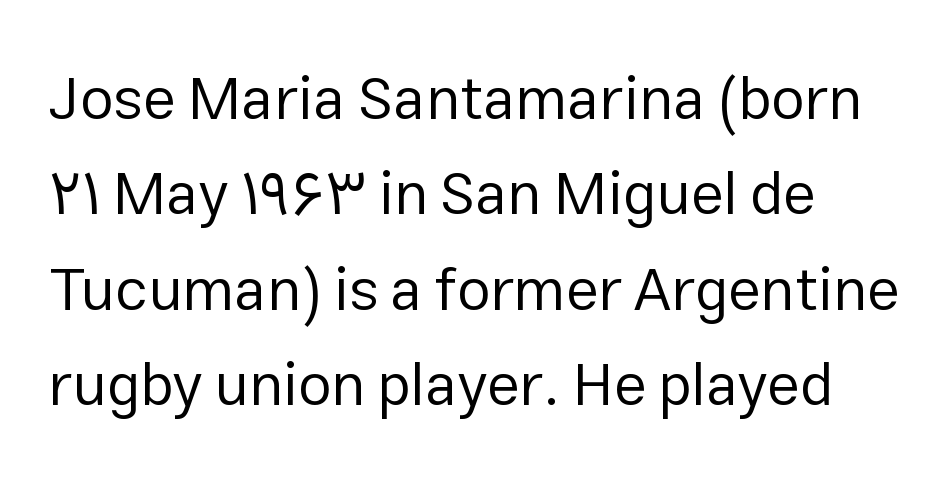
Q: Is the text bold? A: No.
Q: Is the text italic (slanted)? A: No, it is upright.
Q: Is the typeface a serif or a sans-serif typeface? A: Sans-serif.
Q: Is the text underlined? A: No.
Q: Is the spacing between letters normal or unusually wide? A: Normal.
Q: Is the spacing between lines tight, normal or loose? A: Normal.
Q: Width (condensed, normal, or wide)? A: Normal.
Q: Stroke contrast? A: Low.
Q: x-height? A: Medium.
Q: Monospaced? A: No.
